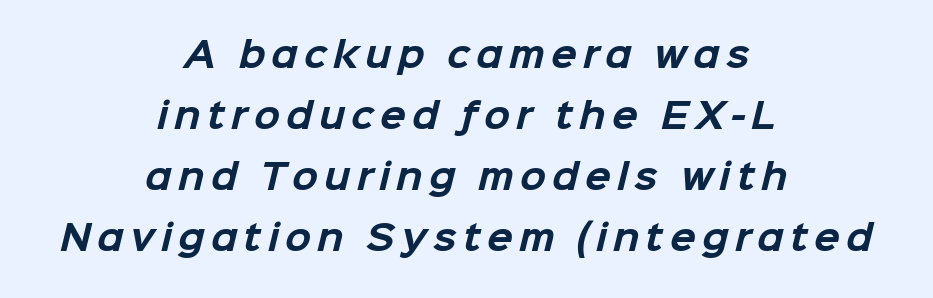
{"serif": "no", "bold": "yes", "weight": "bold", "width": "normal", "stroke_contrast": "low", "x_height": "medium", "monospaced": "no", "underline": "no", "align": "center", "line_spacing_ratio": 1.79, "glyph_px": 34}
